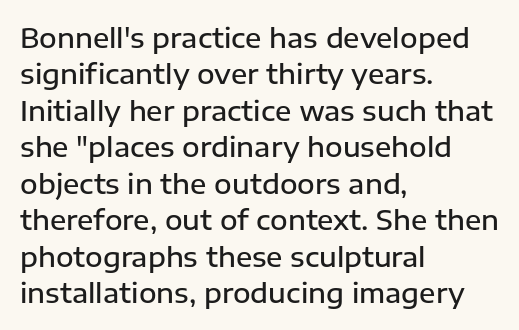
Heft: intermediate — a semibold. The block of text has a typical density, with ordinary space between rows. Descenders hang freely into open space. The rendering anchors every line to the left-hand side.
